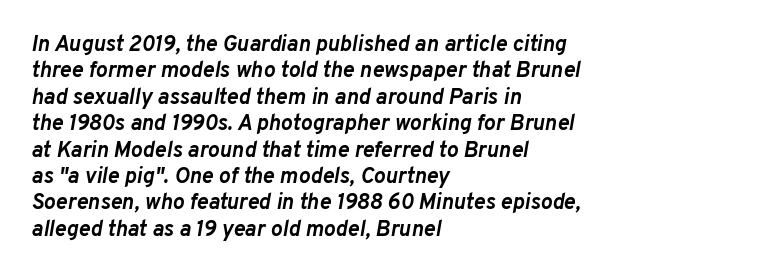
Look at the tracking — it's just the regular setting, nothing added. The setting favours the left margin, as ordinary paragraphs usually do. Slant detected: the letters are inclined. Thick stems and heavy bowls — unmistakably bold.
